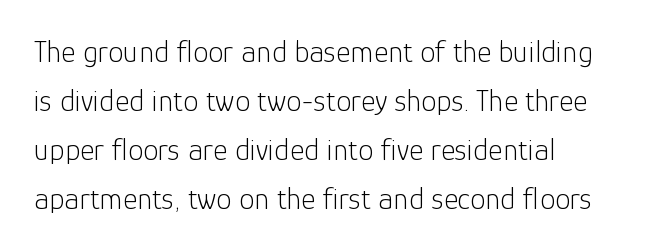
Q: Is the text bold? A: No.
Q: Is the text italic (slanted)? A: No, it is upright.
Q: Is the typeface a serif or a sans-serif typeface? A: Sans-serif.
Q: Is the text underlined? A: No.
Q: Is the spacing between letters normal or unusually wide? A: Normal.
Q: Is the spacing between lines tight, normal or loose? A: Normal.
Q: Width (condensed, normal, or wide)? A: Normal.
Q: Stroke contrast? A: Low.
Q: x-height? A: Medium.
Q: Monospaced? A: No.
